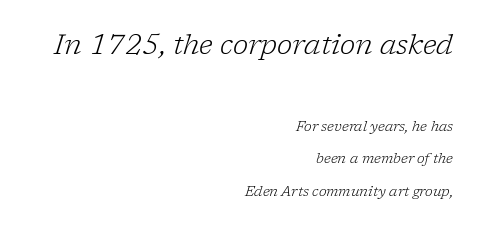
Q: Is the text bold? A: No.
Q: Is the text italic (slanted)? A: Yes, it leans right by about 17 degrees.
Q: Is the typeface a serif or a sans-serif typeface? A: Serif.
Q: Is the text underlined? A: No.
Q: How is the paragraph aligned? A: Right-aligned.
Q: Is the spacing between letters normal or unusually wide? A: Normal.
Q: Is the spacing between lines tight, normal or loose? A: Loose.
Q: Which block of text is set in a larger size, the first (top) or the second (bottom)? A: The first (top) one.
Q: Width (condensed, normal, or wide)? A: Normal.
Q: Stroke contrast? A: Low.
Q: x-height? A: Medium.
Q: Monospaced? A: No.
